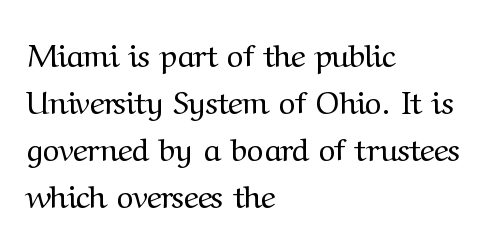
{"serif": "yes", "italic": "no", "bold": "no", "weight": "regular", "width": "normal", "stroke_contrast": "medium", "x_height": "medium", "monospaced": "no", "underline": "no", "align": "left", "line_spacing": "normal", "line_spacing_ratio": 1.47, "letter_spacing": "normal", "letter_spacing_em": 0.0, "glyph_px": 32}
